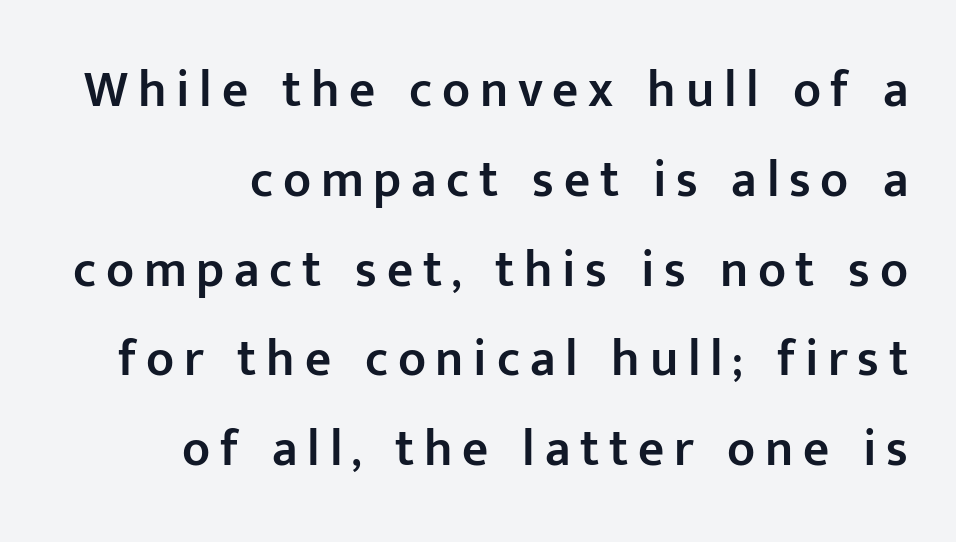
{"serif": "no", "italic": "no", "bold": "semi", "weight": "semibold", "width": "normal", "stroke_contrast": "low", "x_height": "medium", "monospaced": "no", "underline": "no", "align": "right", "line_spacing_ratio": 1.76, "glyph_px": 51}
